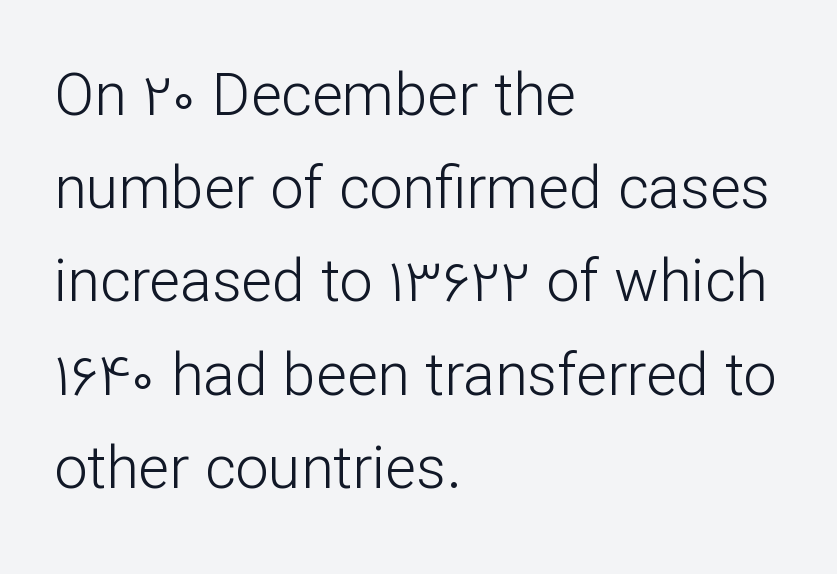
{"serif": "no", "italic": "no", "bold": "no", "weight": "light", "width": "normal", "stroke_contrast": "low", "x_height": "medium", "monospaced": "no", "underline": "no", "align": "left", "line_spacing": "normal", "line_spacing_ratio": 1.58, "letter_spacing": "normal", "letter_spacing_em": 0.0, "glyph_px": 59}
